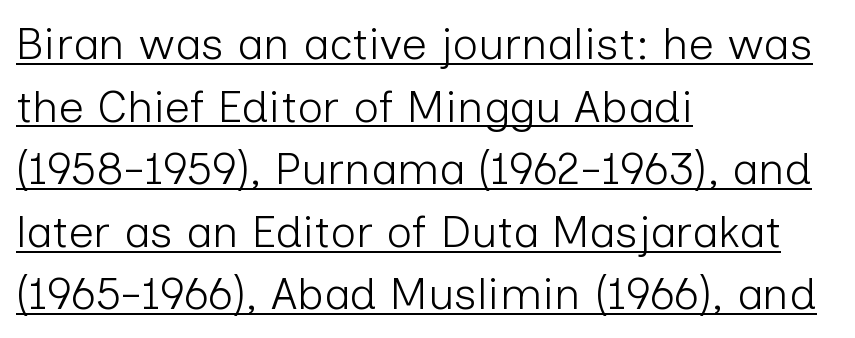
Each line of the rendering has a horizontal stroke beneath the glyphs. A light-to-regular cut is what we see here. Typographically, this falls in the sans-serif category. Do the letters lean? They stand straight.
